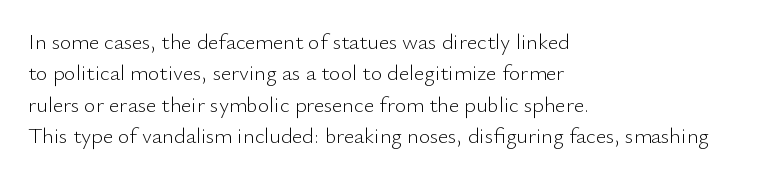
Q: Is the text bold? A: No.
Q: Is the text italic (slanted)? A: No, it is upright.
Q: Is the text underlined? A: No.
Q: How is the paragraph aligned? A: Left-aligned.
Q: Is the spacing between letters normal or unusually wide? A: Normal.
Q: Is the spacing between lines tight, normal or loose? A: Normal.
